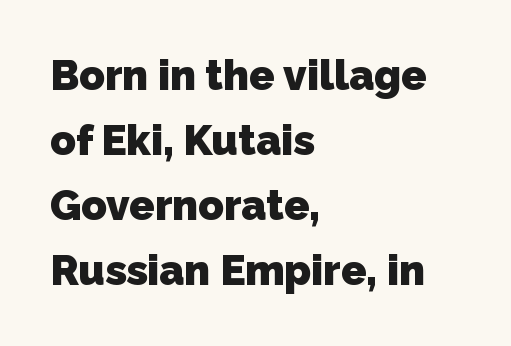
The image shows 42 px heavy sans-serif type; set left-aligned, normal line spacing (1.55x), normal letter spacing, not underlined; low stroke contrast and a medium x-height.
